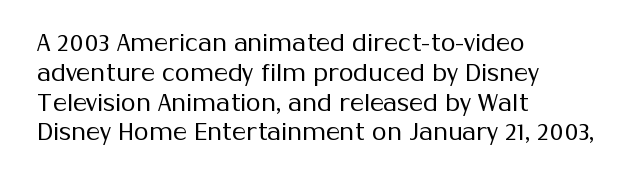
The image shows 24 px text type, upright; set left-aligned, line spacing 1.24x, normal letter spacing, not underlined.
